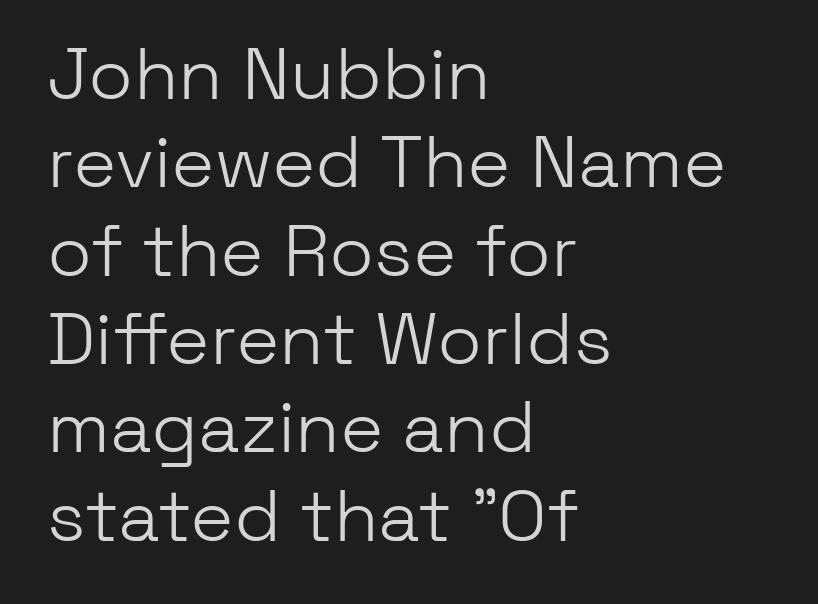
{"serif": "no", "italic": "no", "bold": "no", "weight": "light", "width": "normal", "stroke_contrast": "low", "x_height": "medium", "monospaced": "no", "underline": "no", "align": "left", "line_spacing_ratio": 1.21, "letter_spacing": "normal", "letter_spacing_em": 0.0, "glyph_px": 73}
